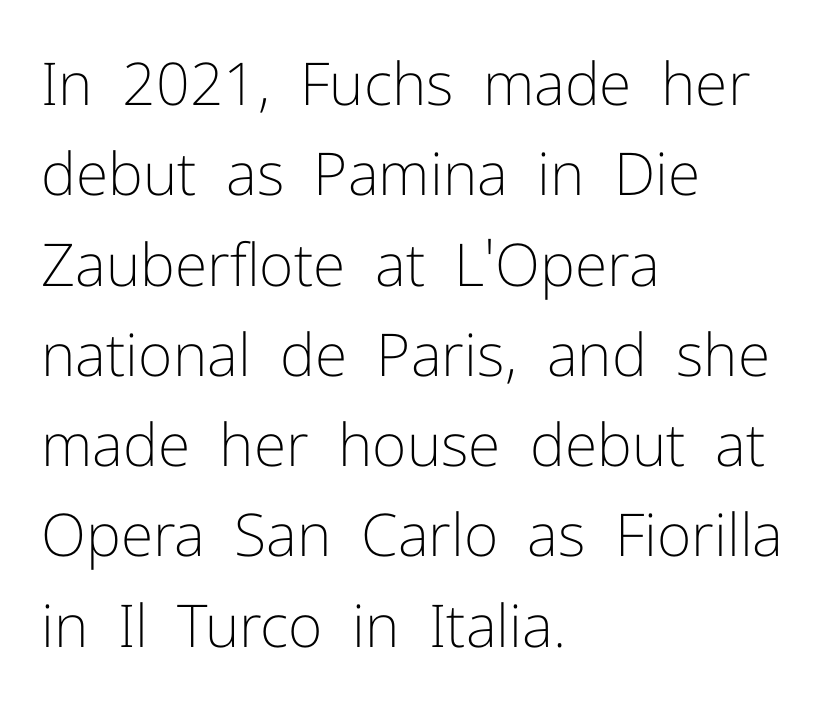
The image shows 59 px light sans-serif type, upright; set left-aligned, normal line spacing (1.53x), normal letter spacing, not underlined; low stroke contrast and a medium x-height.
